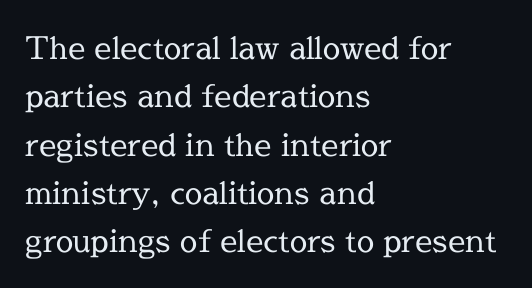
A quiet, ordinary-to-light weight characterises the typeface. The rag falls on the right side of this text block. Spacing between characters is what you'd get straight out of the box. These lines are composed in type with serifs.
